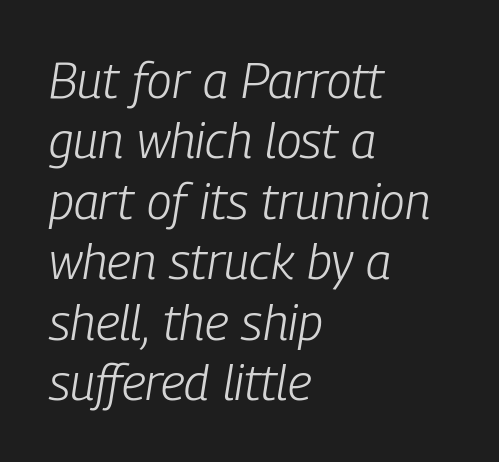
Q: Is the text bold? A: No.
Q: Is the text italic (slanted)? A: Yes, it leans right by about 9 degrees.
Q: Is the text underlined? A: No.
Q: How is the paragraph aligned? A: Left-aligned.
Q: Is the spacing between letters normal or unusually wide? A: Normal.
Q: Width (condensed, normal, or wide)? A: Condensed.
Q: Stroke contrast? A: Low.
Q: x-height? A: Medium.
Q: Monospaced? A: No.
